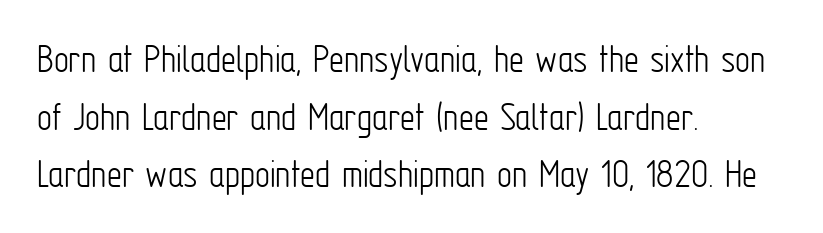
Q: Is the text bold? A: No.
Q: Is the text italic (slanted)? A: No, it is upright.
Q: Is the typeface a serif or a sans-serif typeface? A: Sans-serif.
Q: Is the text underlined? A: No.
Q: How is the paragraph aligned? A: Left-aligned.
Q: Is the spacing between letters normal or unusually wide? A: Normal.
Q: Is the spacing between lines tight, normal or loose? A: Normal.
Q: Width (condensed, normal, or wide)? A: Condensed.
Q: Stroke contrast? A: Low.
Q: x-height? A: Medium.
Q: Monospaced? A: No.
